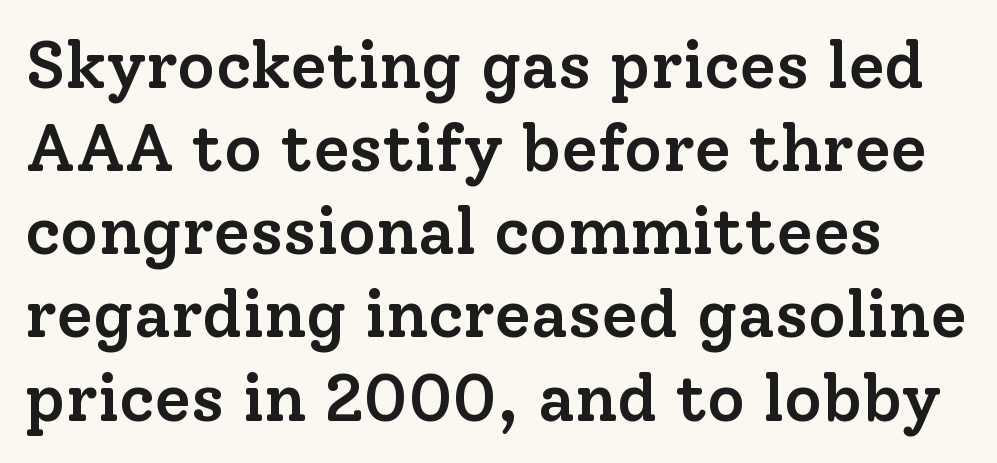
{"serif": "yes", "italic": "no", "bold": "semi", "weight": "semibold", "width": "normal", "stroke_contrast": "low", "x_height": "medium", "monospaced": "no", "underline": "no", "line_spacing": "normal", "line_spacing_ratio": 1.26, "letter_spacing": "normal", "letter_spacing_em": 0.0, "glyph_px": 66}
